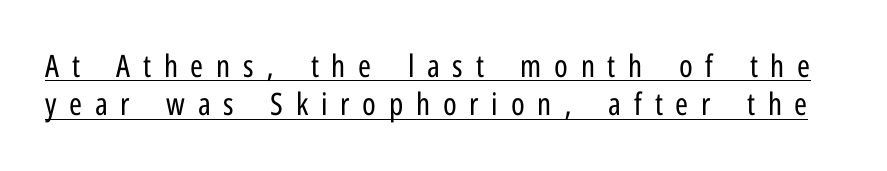
The image shows 31 px regular-weight, condensed sans-serif type, upright; set line spacing 1.24x, unusually wide letter spacing (+0.41 em), underlined; low stroke contrast and a medium x-height.
